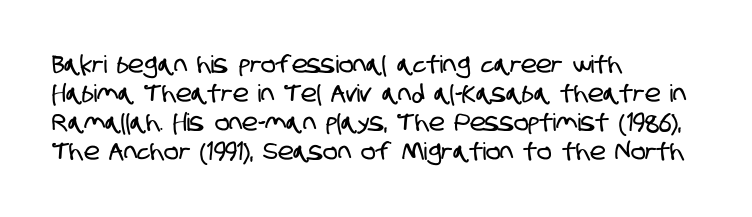
Q: Is the text underlined? A: No.
Q: How is the paragraph aligned? A: Left-aligned.
Q: Is the spacing between letters normal or unusually wide? A: Normal.
